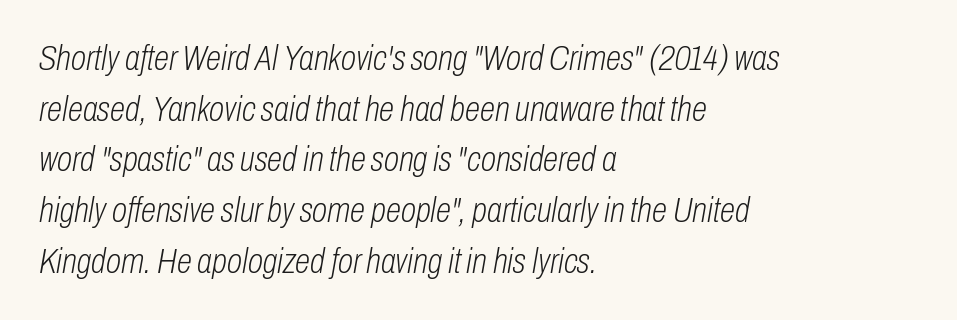
{"italic": "yes", "lean": "right", "slant_degrees": 10, "bold": "no", "weight": "light", "width": "condensed", "stroke_contrast": "low", "x_height": "medium", "monospaced": "no", "underline": "no", "align": "left", "line_spacing": "normal", "line_spacing_ratio": 1.45, "letter_spacing": "normal", "letter_spacing_em": 0.0, "glyph_px": 35}
